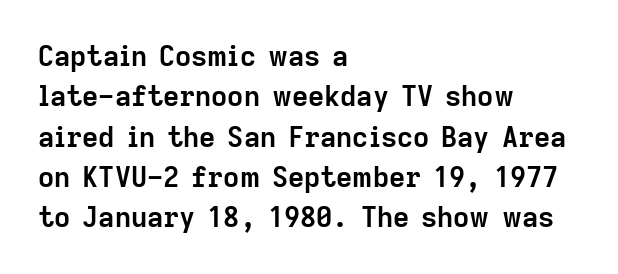
{"serif": "no", "italic": "no", "bold": "yes", "weight": "semibold", "width": "normal", "stroke_contrast": "low", "x_height": "medium", "monospaced": "no", "underline": "no", "align": "left", "line_spacing": "normal", "line_spacing_ratio": 1.44, "letter_spacing": "normal", "letter_spacing_em": 0.0, "glyph_px": 28}
